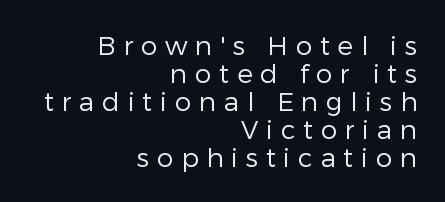
{"italic": "no", "bold": "no", "underline": "no", "align": "right", "line_spacing": "tight", "line_spacing_ratio": 1.08, "letter_spacing": "wide", "letter_spacing_em": 0.3, "glyph_px": 26}
